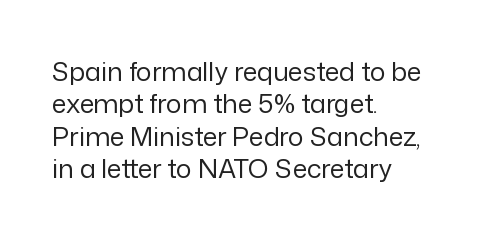
Line spacing here is normal. Nobody touched the tracking dial on this one. Quick note: underline off. Designer's note — italics off, roman on. The lines are quadded left.
